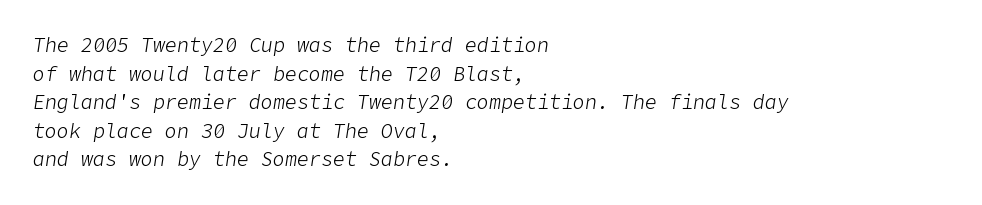
The image shows 20 px text type, italic (leaning right); set left-aligned, normal line spacing (1.43x), normal letter spacing, not underlined.
